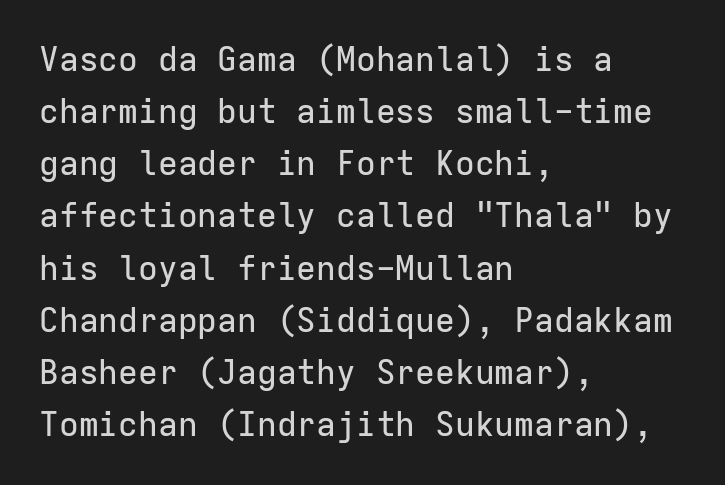
{"serif": "no", "italic": "no", "width": "normal", "stroke_contrast": "low", "x_height": "medium", "monospaced": "yes", "underline": "no", "align": "left", "line_spacing": "normal", "line_spacing_ratio": 1.58, "letter_spacing": "normal", "letter_spacing_em": 0.0, "glyph_px": 33}
